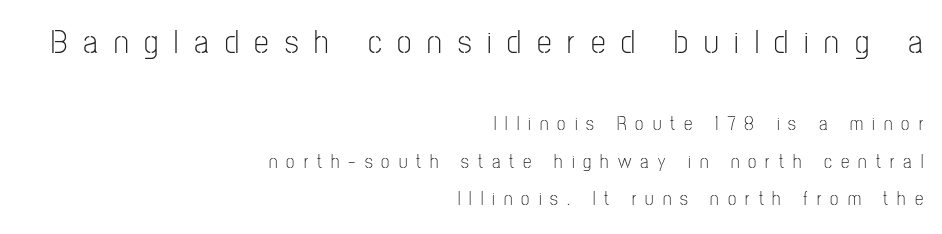
The image shows 33 px light, condensed sans-serif type, upright; set right-aligned, loose line spacing (1.97x), unusually wide letter spacing (+0.48 em), not underlined; the first (top) block is 1.74x larger; low stroke contrast and a medium x-height.
